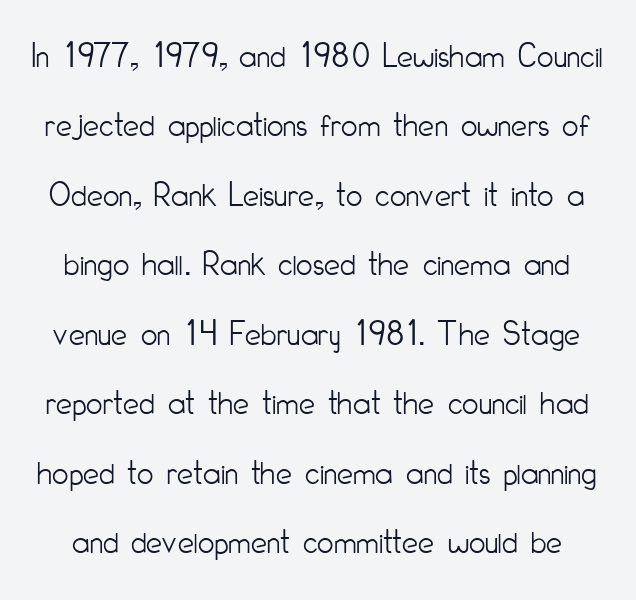
In terms of letterspacing, this is plain default setting. Notice how the stems are strictly vertical — no italics here. The face used here is a sans, in the tradition of grotesques and geometrics. Each letter keeps its own natural width here, so spacing adapts to shape.
